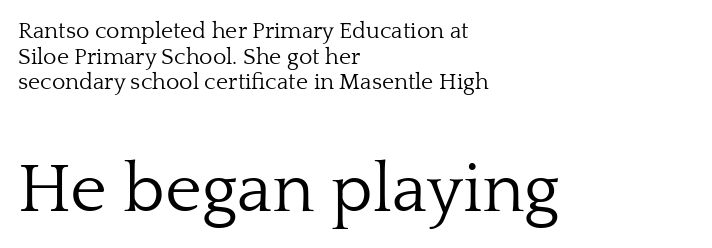
Q: Is the text bold? A: No.
Q: Is the text italic (slanted)? A: No, it is upright.
Q: Is the typeface a serif or a sans-serif typeface? A: Serif.
Q: Is the text underlined? A: No.
Q: How is the paragraph aligned? A: Left-aligned.
Q: Is the spacing between letters normal or unusually wide? A: Normal.
Q: Is the spacing between lines tight, normal or loose? A: Tight.
Q: Which block of text is set in a larger size, the first (top) or the second (bottom)? A: The second (bottom) one.
Q: Width (condensed, normal, or wide)? A: Normal.
Q: Stroke contrast? A: Low.
Q: x-height? A: Medium.
Q: Monospaced? A: No.
